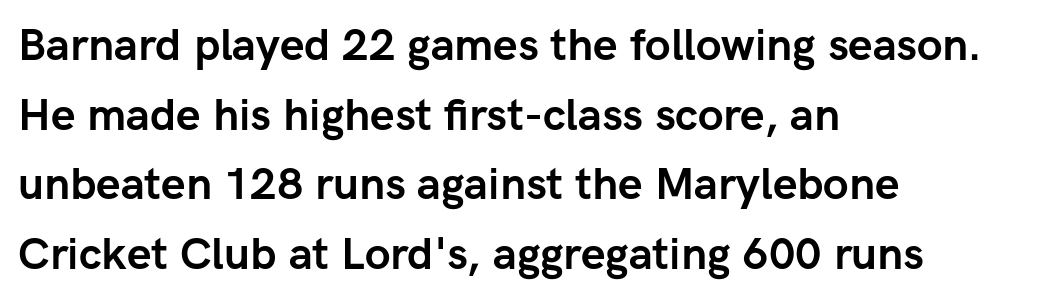
Q: Is the text bold? A: Yes.
Q: Is the text italic (slanted)? A: No, it is upright.
Q: Is the typeface a serif or a sans-serif typeface? A: Sans-serif.
Q: Is the text underlined? A: No.
Q: How is the paragraph aligned? A: Left-aligned.
Q: Is the spacing between letters normal or unusually wide? A: Normal.
Q: Is the spacing between lines tight, normal or loose? A: Normal.
Q: Width (condensed, normal, or wide)? A: Normal.
Q: Stroke contrast? A: Low.
Q: x-height? A: Medium.
Q: Monospaced? A: No.
